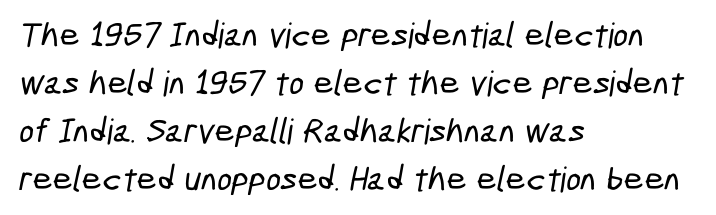
{"serif": "no", "width": "condensed", "stroke_contrast": "low", "x_height": "medium", "monospaced": "no", "underline": "no", "align": "left", "line_spacing": "normal", "line_spacing_ratio": 1.37, "letter_spacing": "normal", "letter_spacing_em": 0.0, "glyph_px": 35}
